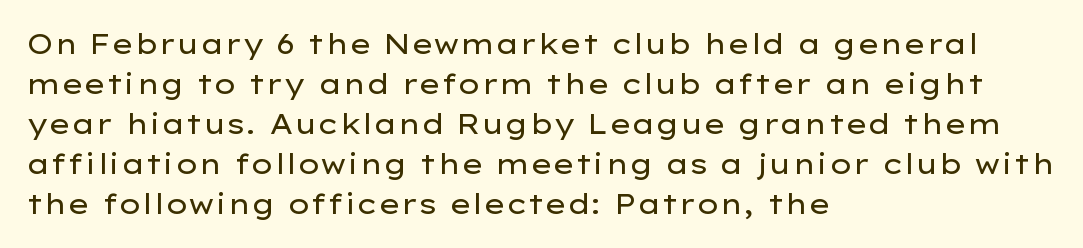
{"serif": "no", "italic": "no", "bold": "no", "weight": "regular", "width": "wide", "stroke_contrast": "low", "x_height": "medium", "monospaced": "no", "underline": "no", "align": "left", "line_spacing": "normal", "line_spacing_ratio": 1.43, "letter_spacing": "normal", "letter_spacing_em": 0.0, "glyph_px": 28}
